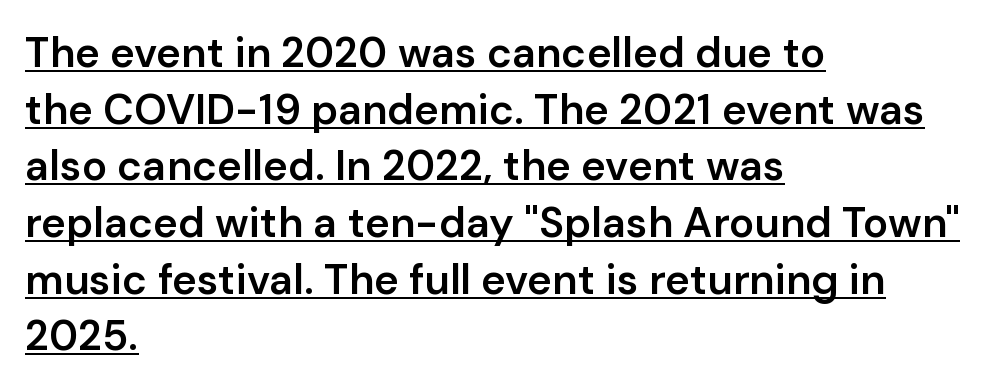
Left-aligned paragraph, ragged on the right. Bold? Not quite — semibold, heavier than regular but stopping short. Check the space under the baseline: a stroke is drawn there. This is roman type, the default non-slanted kind. Standard letterfit; no display-style spreading of the glyphs. Note the varied advance widths — an 'i' is clearly narrower than an 'm'.
